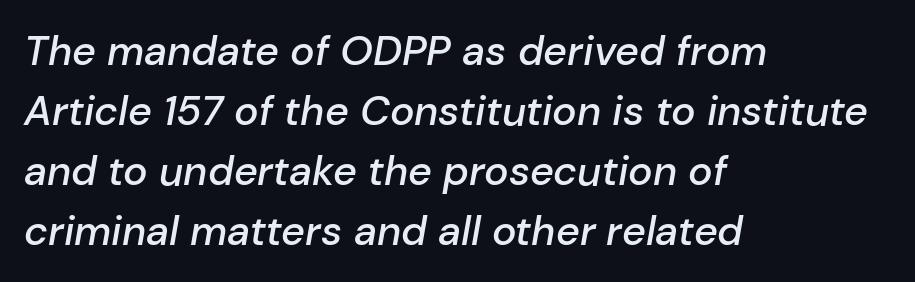
{"italic": "yes", "lean": "right", "slant_degrees": 10, "bold": "semi", "weight": "semibold", "width": "normal", "stroke_contrast": "low", "x_height": "medium", "monospaced": "no", "underline": "no", "align": "left", "line_spacing": "normal", "line_spacing_ratio": 1.46, "letter_spacing": "normal", "letter_spacing_em": 0.0, "glyph_px": 41}
